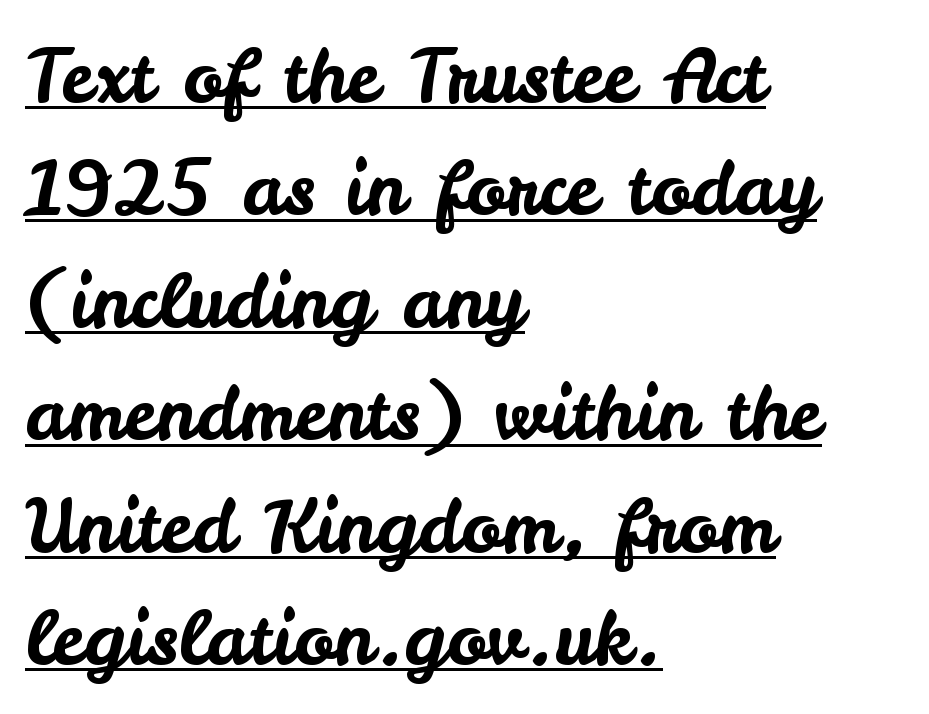
{"serif": "no", "width": "normal", "stroke_contrast": "low", "x_height": "small", "monospaced": "no", "underline": "yes", "align": "left", "line_spacing": "normal", "line_spacing_ratio": 1.52, "letter_spacing": "normal", "letter_spacing_em": 0.0, "glyph_px": 74}
